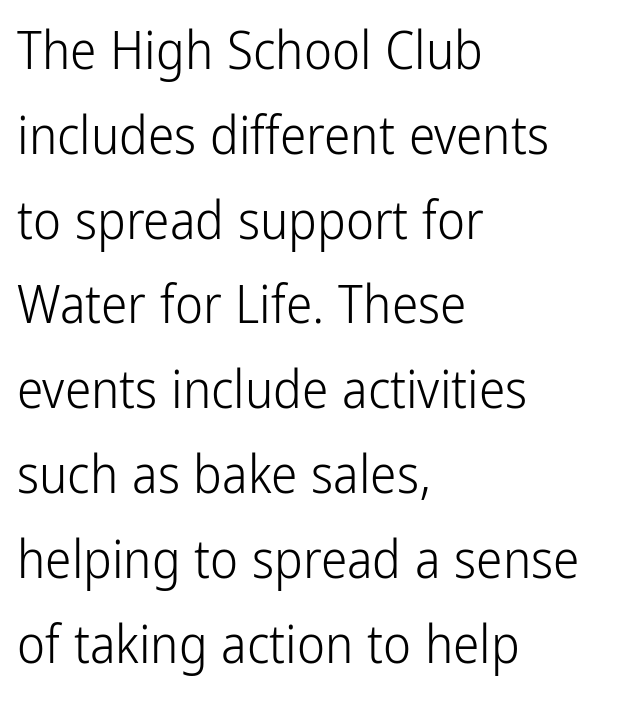
The image shows 53 px light, condensed sans-serif type, upright; set left-aligned, normal line spacing (1.6x), normal letter spacing, not underlined; low stroke contrast and a medium x-height.
